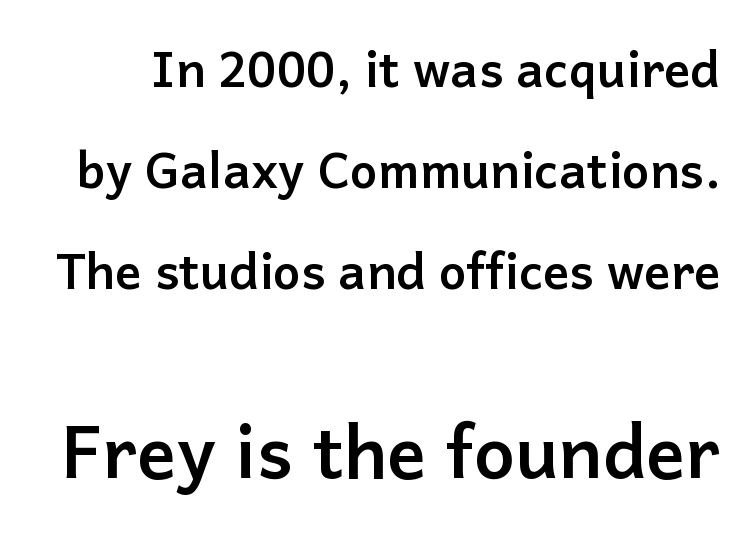
{"serif": "no", "italic": "no", "bold": "yes", "weight": "semibold", "width": "normal", "stroke_contrast": "low", "x_height": "medium", "monospaced": "no", "underline": "no", "line_spacing": "loose", "line_spacing_ratio": 2.06, "letter_spacing": "normal", "letter_spacing_em": 0.0, "larger_block": "second", "size_ratio": 1.49, "glyph_px": 73}
